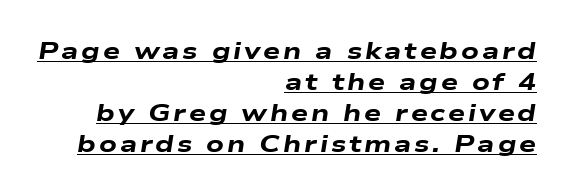
The image shows 24 px bold type, italic (leaning right); set right-aligned, normal line spacing (1.29x), underlined.
